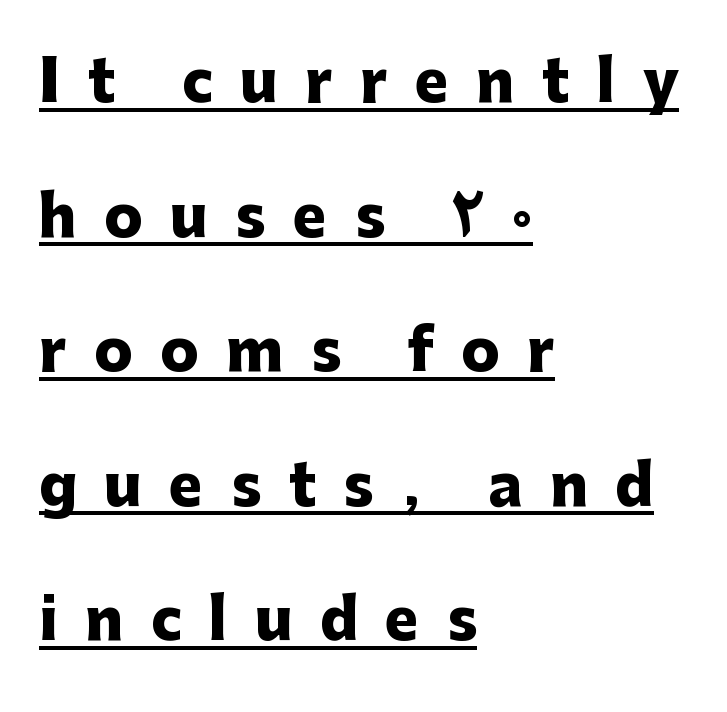
Observe the absence of serifs on each vertical stroke in this sample. In terms of posture, this sample is upright. Weight check: bold — yes, fully. Students, observe: this is what heavily led, spacious text looks like. The letterforms stand isolated, each surrounded by extra space.
